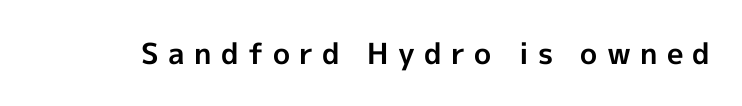
{"serif": "no", "italic": "no", "bold": "yes", "weight": "bold", "width": "normal", "x_height": "medium", "monospaced": "no", "underline": "no", "letter_spacing": "wide", "letter_spacing_em": 0.32, "glyph_px": 29}
